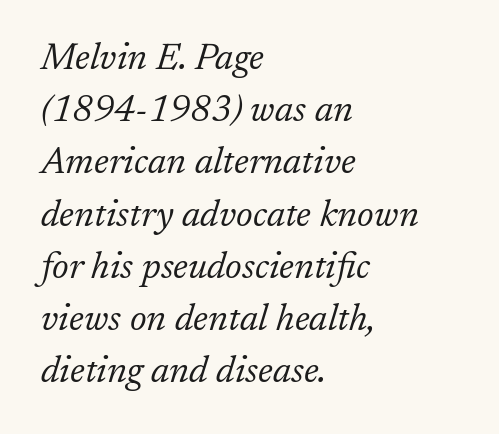
The image shows 37 px light serif type, italic (leaning right); set left-aligned, normal line spacing (1.41x), normal letter spacing, not underlined; low stroke contrast and a medium x-height.
